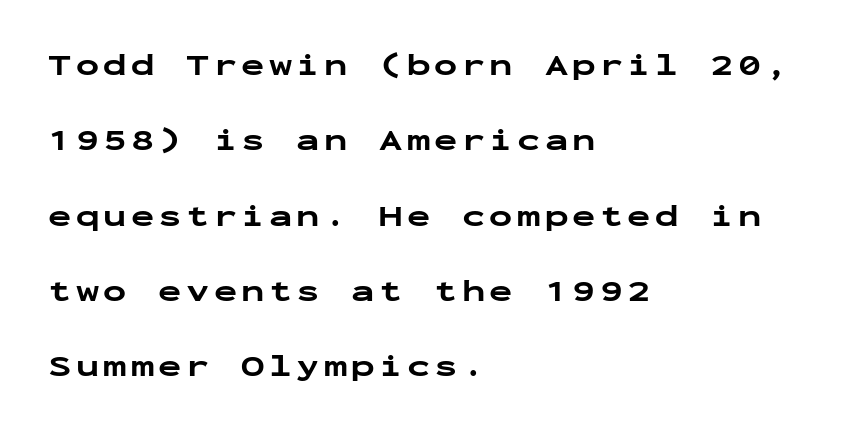
Leading is clearly above the norm, producing a sparse column. The face used here has the dense, thick strokes of a bold. Every stem runs plumb, perpendicular to the baseline. Think of a typewriter: that constant character pitch is what you see here.
